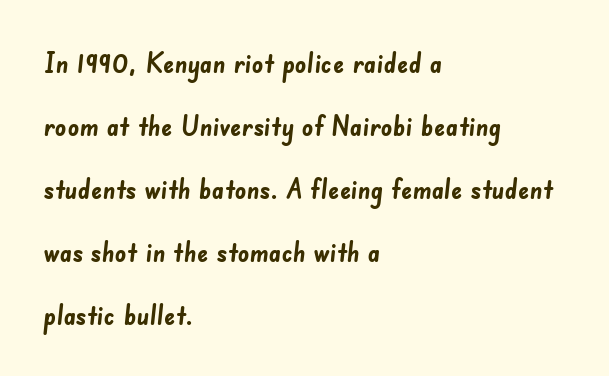
Compared with typical paragraphs, the rows here are farther apart. Unlike a traditional serif, this face leaves its strokes unadorned. Does extra space separate the letters? No, they use regular spacing. Plenty of ink on the page — the face is bold. Unmarked baselines from the first word to the last. The ragged edge is on the right, which tells us the setting is flush left.
